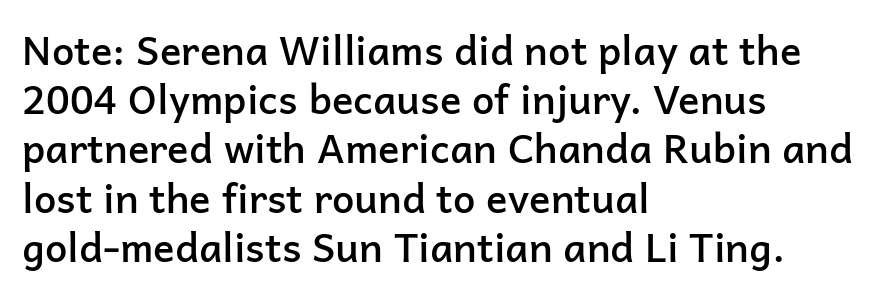
Q: Is the text bold? A: Semi-bold.
Q: Is the text italic (slanted)? A: No, it is upright.
Q: Is the typeface a serif or a sans-serif typeface? A: Sans-serif.
Q: Is the text underlined? A: No.
Q: How is the paragraph aligned? A: Left-aligned.
Q: Is the spacing between letters normal or unusually wide? A: Normal.
Q: Width (condensed, normal, or wide)? A: Normal.
Q: Stroke contrast? A: Low.
Q: x-height? A: Medium.
Q: Monospaced? A: No.
